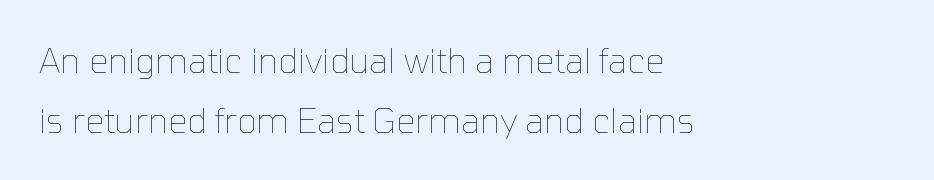
The image shows 34 px thin type, upright; set left-aligned, line spacing 1.77x, normal letter spacing, not underlined; low stroke contrast and a medium x-height.
